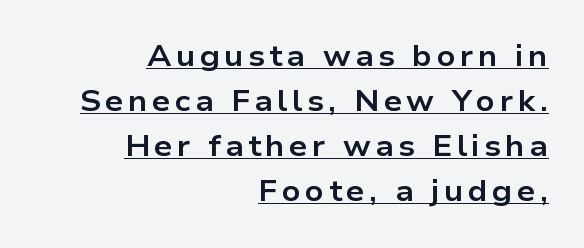
Q: Is the text bold? A: Yes.
Q: Is the text italic (slanted)? A: No, it is upright.
Q: Is the typeface a serif or a sans-serif typeface? A: Sans-serif.
Q: Is the text underlined? A: Yes.
Q: How is the paragraph aligned? A: Right-aligned.
Q: Is the spacing between lines tight, normal or loose? A: Normal.
Q: Width (condensed, normal, or wide)? A: Wide.
Q: Stroke contrast? A: Low.
Q: x-height? A: Medium.
Q: Monospaced? A: No.
